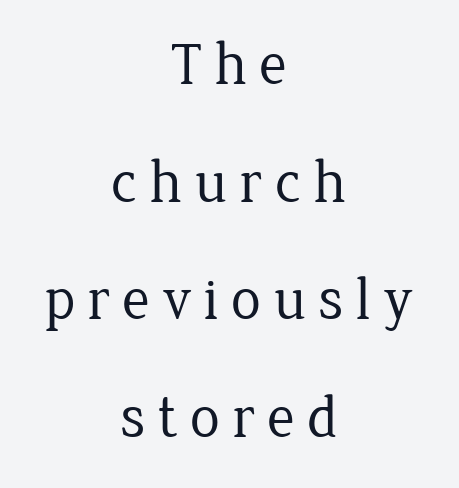
This is not heavy type; no bold has been used. Layout note: lines centered. Glyph-to-glyph distance is far greater than everyday printed text. The block of text is sparse from top to bottom, with ample space between rows.
